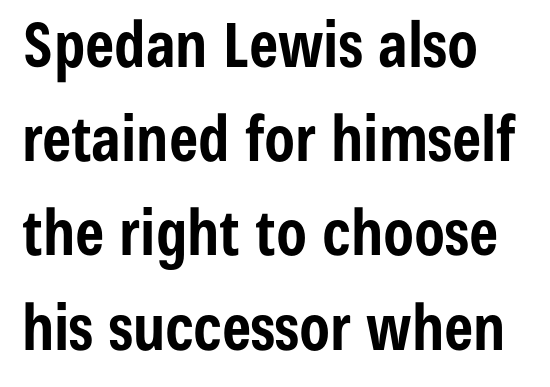
Q: Is the text bold? A: Yes.
Q: Is the text italic (slanted)? A: No, it is upright.
Q: Is the typeface a serif or a sans-serif typeface? A: Sans-serif.
Q: Is the text underlined? A: No.
Q: Is the spacing between letters normal or unusually wide? A: Normal.
Q: Is the spacing between lines tight, normal or loose? A: Normal.
Q: Width (condensed, normal, or wide)? A: Condensed.
Q: Stroke contrast? A: Low.
Q: x-height? A: Medium.
Q: Monospaced? A: No.
